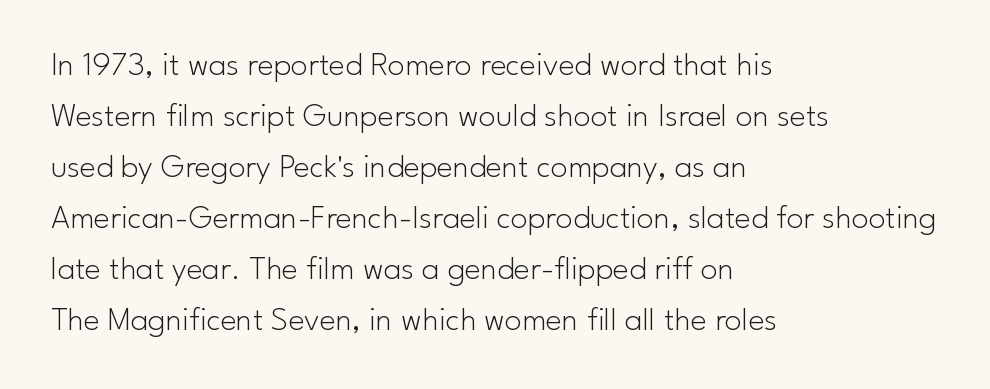
The image shows 34 px light sans-serif type, upright; set left-aligned, normal line spacing (1.5x), normal letter spacing, not underlined; low stroke contrast and a small x-height.
